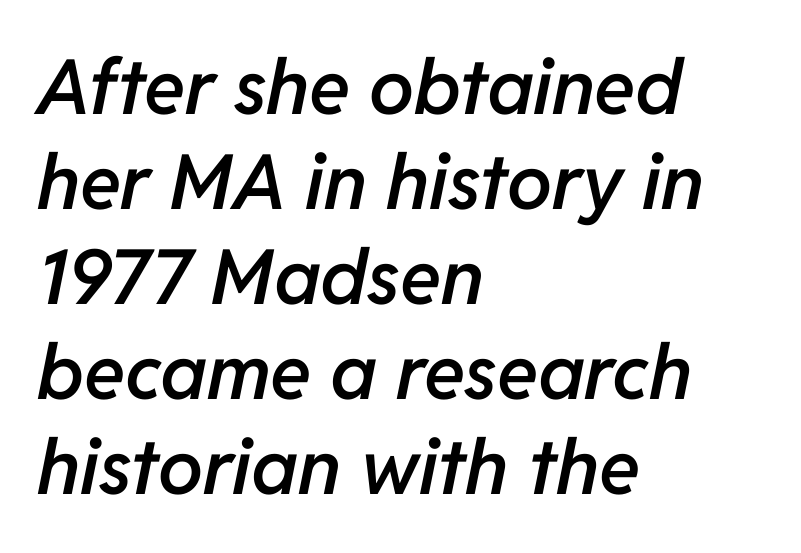
{"italic": "yes", "lean": "right", "slant_degrees": 11, "bold": "semi", "weight": "semibold", "width": "normal", "stroke_contrast": "low", "x_height": "medium", "monospaced": "no", "underline": "no", "align": "left", "line_spacing": "normal", "line_spacing_ratio": 1.25, "letter_spacing": "normal", "letter_spacing_em": 0.0, "glyph_px": 76}
